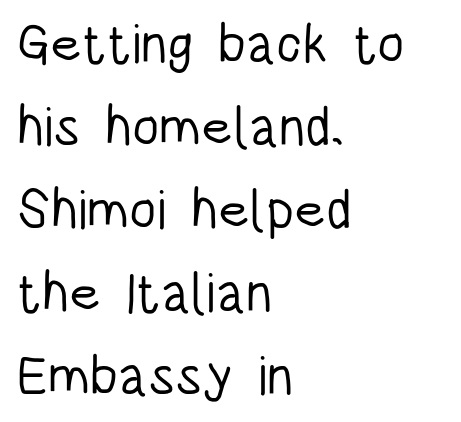
Think standard paragraph weight, or any step lighter than that. Do the characters align in a grid? No, the font is proportional. Leading: standard. Grotesque or geometric, the face here clearly has no serifs. The ragged edge is on the right, which tells us the setting is flush left. The axis of the letterforms is exactly vertical.
